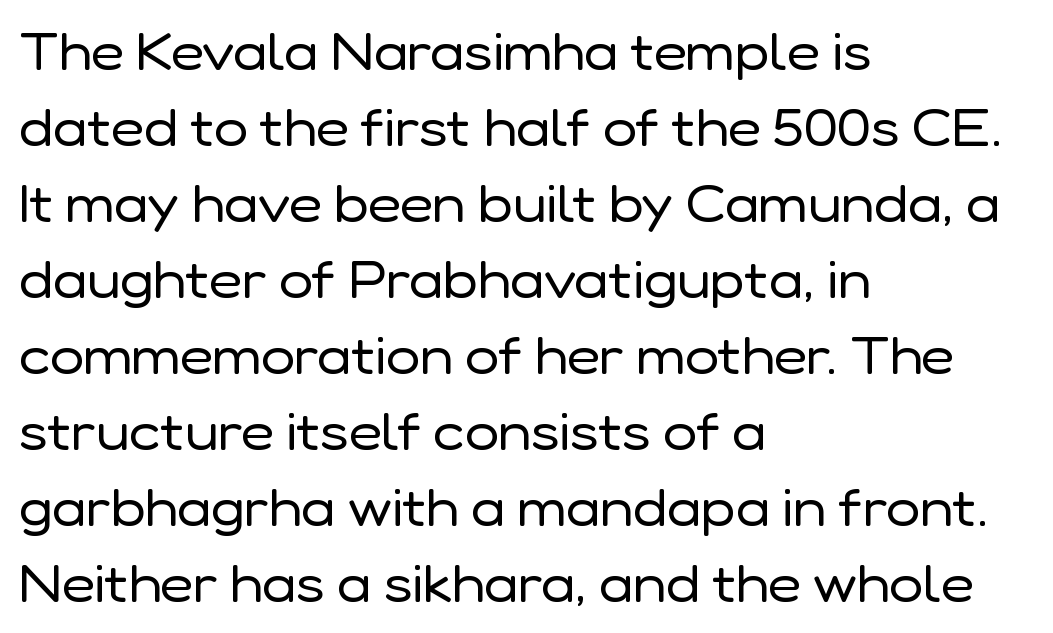
{"serif": "no", "italic": "no", "bold": "no", "weight": "regular", "width": "normal", "stroke_contrast": "low", "x_height": "medium", "monospaced": "no", "underline": "no", "align": "left", "line_spacing": "normal", "line_spacing_ratio": 1.49, "letter_spacing": "normal", "letter_spacing_em": 0.0, "glyph_px": 51}
